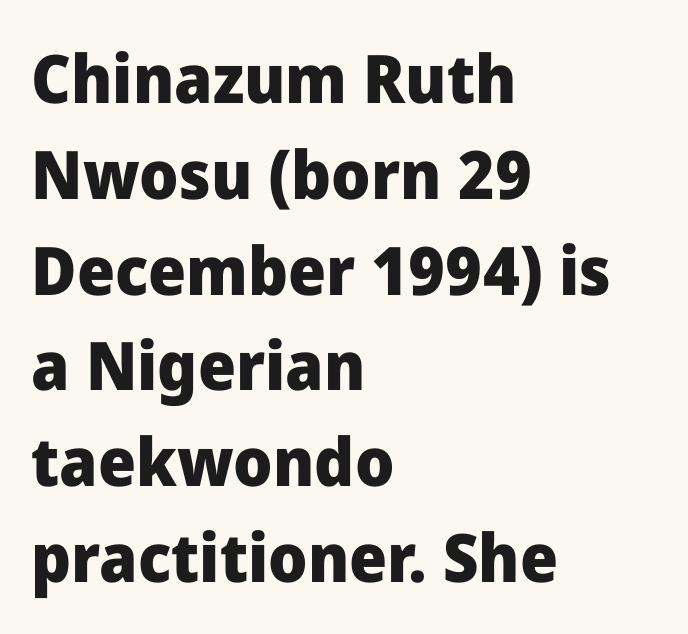
{"serif": "no", "italic": "no", "bold": "yes", "weight": "heavy", "width": "normal", "stroke_contrast": "low", "x_height": "medium", "monospaced": "no", "underline": "no", "align": "left", "line_spacing": "normal", "line_spacing_ratio": 1.43, "letter_spacing": "normal", "letter_spacing_em": 0.0, "glyph_px": 67}
